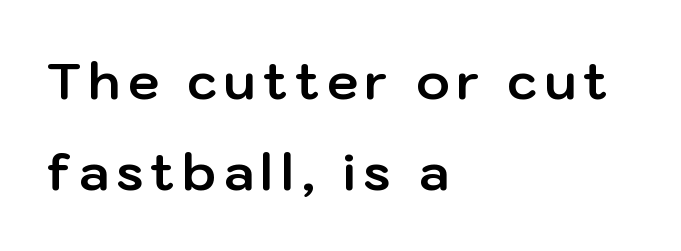
Q: Is the text bold? A: Yes.
Q: Is the text italic (slanted)? A: No, it is upright.
Q: Is the typeface a serif or a sans-serif typeface? A: Sans-serif.
Q: Is the text underlined? A: No.
Q: How is the paragraph aligned? A: Left-aligned.
Q: Width (condensed, normal, or wide)? A: Normal.
Q: Stroke contrast? A: Low.
Q: x-height? A: Medium.
Q: Monospaced? A: No.
